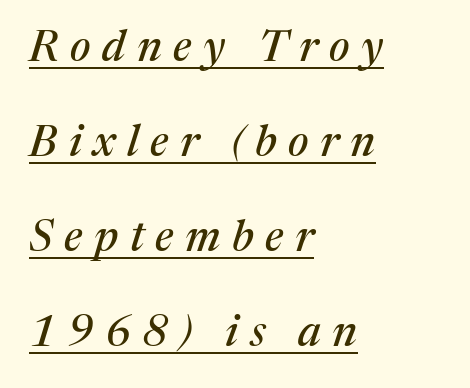
The image shows 43 px serif type, italic (leaning right); set left-aligned, loose line spacing (2.21x), unusually wide letter spacing (+0.27 em), underlined; medium stroke contrast and a medium x-height.
